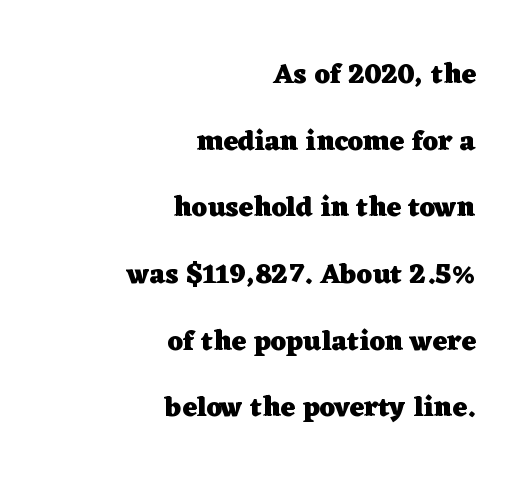
Spacing between characters is what you'd get straight out of the box. You could fit nearly another row in the gap between these rows. Vertical strokes here are truly vertical. Unlike a clean sans, this face finishes its strokes with serifs. Strokes here are thick enough to call this a true bold.
